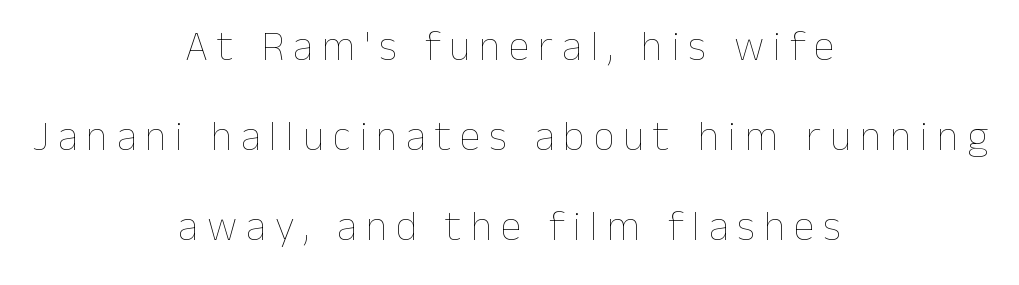
{"italic": "no", "bold": "no", "weight": "thin", "width": "normal", "stroke_contrast": "low", "x_height": "medium", "monospaced": "no", "underline": "no", "align": "center", "line_spacing": "loose", "line_spacing_ratio": 2.14, "letter_spacing": "wide", "letter_spacing_em": 0.21, "glyph_px": 42}
